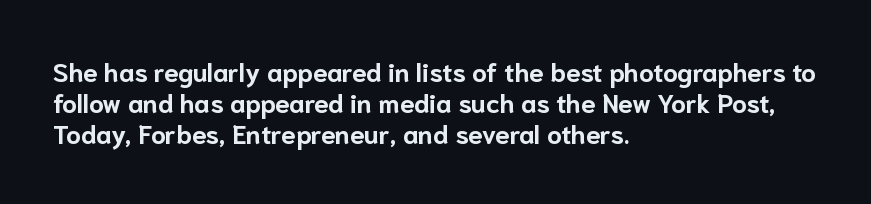
Q: Is the text bold? A: Yes.
Q: Is the text italic (slanted)? A: No, it is upright.
Q: Is the text underlined? A: No.
Q: How is the paragraph aligned? A: Left-aligned.
Q: Is the spacing between letters normal or unusually wide? A: Normal.
